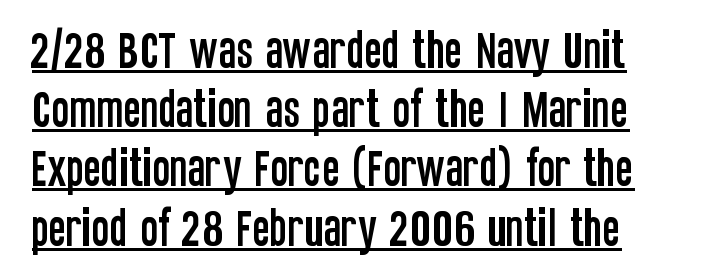
{"serif": "no", "italic": "no", "width": "condensed", "stroke_contrast": "low", "x_height": "large", "monospaced": "no", "underline": "yes", "line_spacing": "normal", "line_spacing_ratio": 1.41, "letter_spacing": "normal", "letter_spacing_em": 0.0, "glyph_px": 42}
